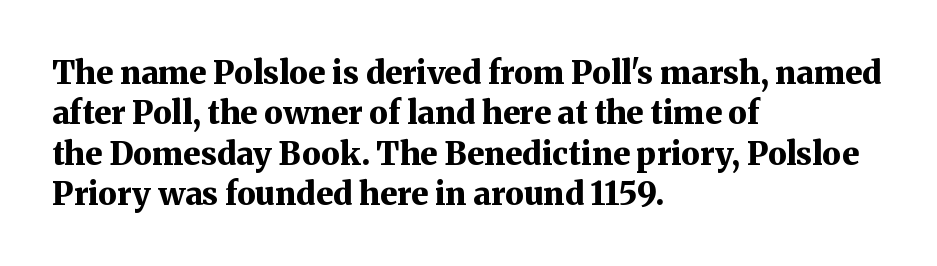
{"serif": "yes", "italic": "no", "bold": "yes", "weight": "bold", "width": "normal", "stroke_contrast": "medium", "x_height": "medium", "monospaced": "no", "underline": "no", "align": "left", "line_spacing": "normal", "line_spacing_ratio": 1.26, "letter_spacing": "normal", "letter_spacing_em": 0.0, "glyph_px": 32}
